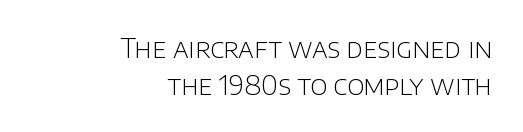
Q: Is the text bold? A: No.
Q: Is the text italic (slanted)? A: No, it is upright.
Q: Is the text underlined? A: No.
Q: How is the paragraph aligned? A: Right-aligned.
Q: Is the spacing between letters normal or unusually wide? A: Normal.
Q: Is the spacing between lines tight, normal or loose? A: Normal.
